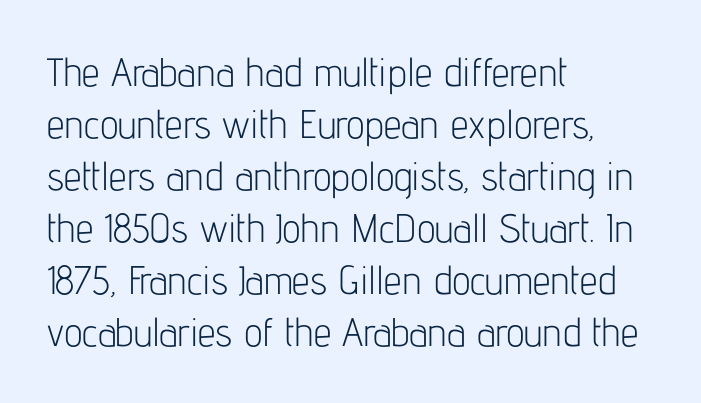
The image shows 40 px light, condensed sans-serif type, upright; set left-aligned, normal line spacing (1.3x), normal letter spacing, not underlined; low stroke contrast and a medium x-height.
